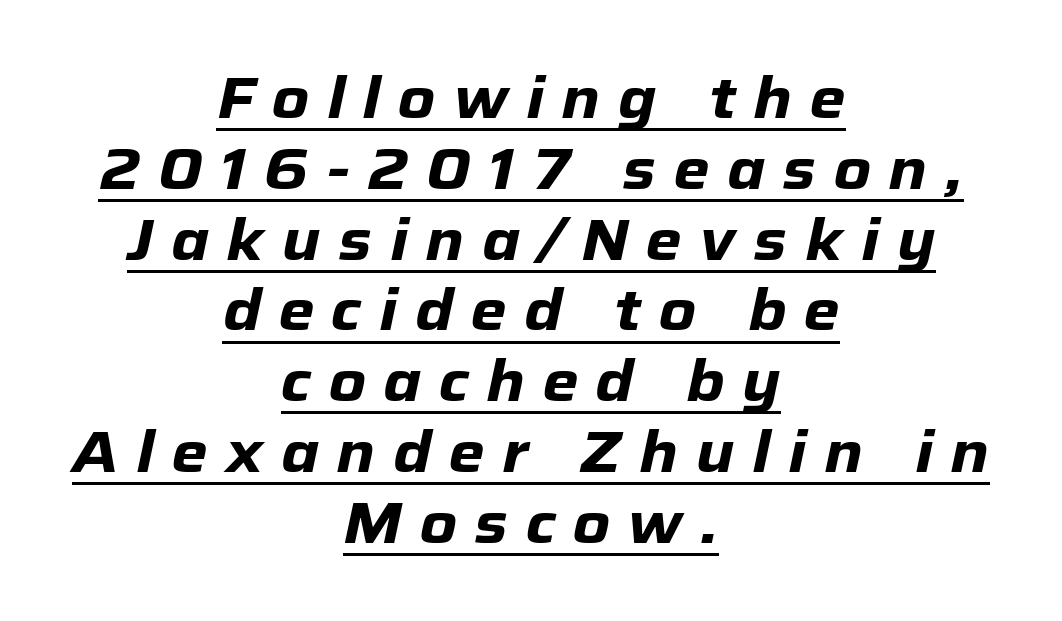
Neither beginnings nor endings align; midpoints do. Short note: letters widely spaced. Heavy-handed strokes throughout: this text is bold. Do the characters align in a grid? No, the font is proportional. Notice how the stems are inclined rather than vertical — that's the hallmark of italics.
